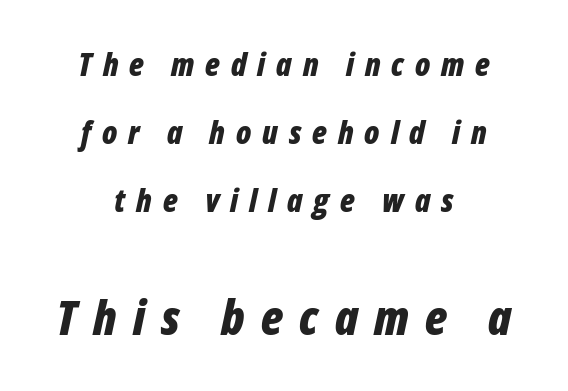
The image shows 48 px bold, condensed type, italic (leaning right); set centered, loose line spacing (2.12x), unusually wide letter spacing (+0.34 em), not underlined; the second (bottom) block is 1.5x larger; low stroke contrast and a medium x-height.
